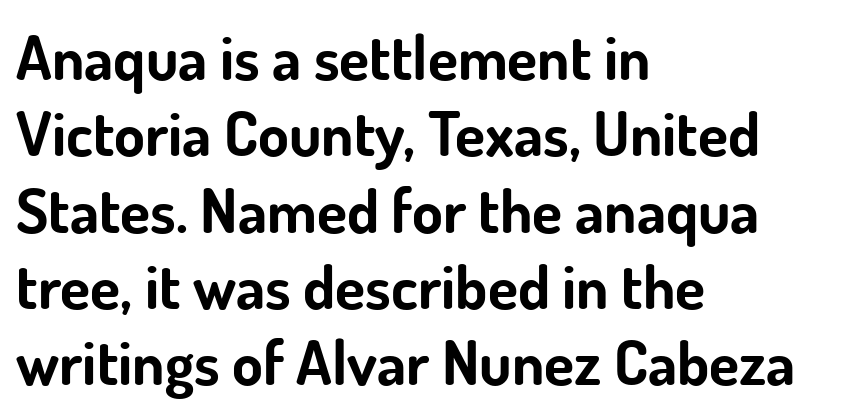
Is this a fixed-width face? No — the glyphs have proportional, varying widths. This is roman type, the default non-slanted kind. The string is rendered with underlining switched off. The compositor pushed each line to the left boundary.
